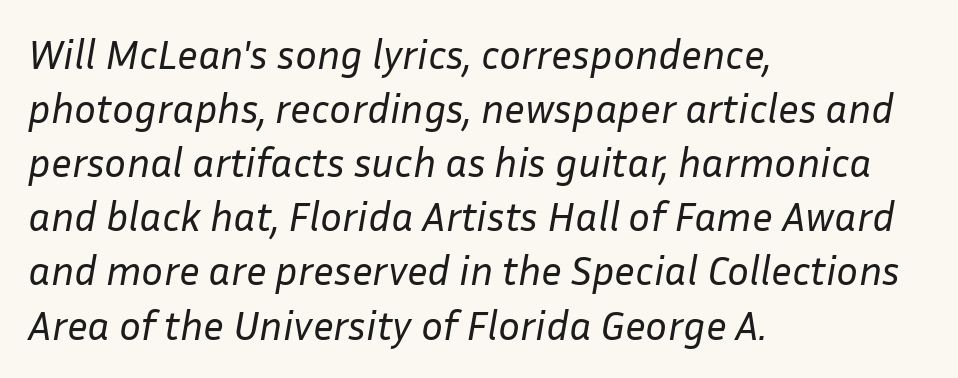
Q: Is the text bold? A: No.
Q: Is the text italic (slanted)? A: Yes, it leans right by about 10 degrees.
Q: Is the text underlined? A: No.
Q: How is the paragraph aligned? A: Left-aligned.
Q: Is the spacing between letters normal or unusually wide? A: Normal.
Q: Is the spacing between lines tight, normal or loose? A: Normal.
Q: Width (condensed, normal, or wide)? A: Normal.
Q: Stroke contrast? A: Low.
Q: x-height? A: Medium.
Q: Monospaced? A: No.
